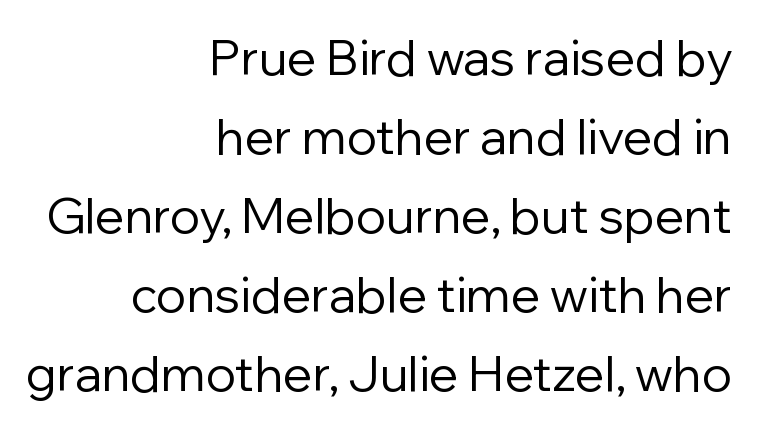
The image shows 49 px regular-weight sans-serif type, upright; set right-aligned, normal line spacing (1.61x), normal letter spacing, not underlined; low stroke contrast and a medium x-height.
